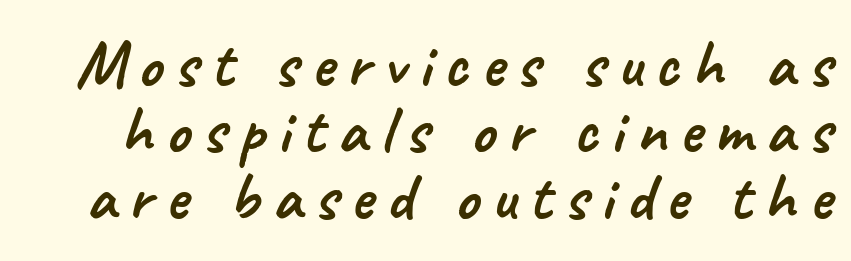
{"serif": "no", "width": "normal", "stroke_contrast": "low", "x_height": "small", "monospaced": "no", "underline": "no", "line_spacing": "tight", "line_spacing_ratio": 0.99, "glyph_px": 67}
